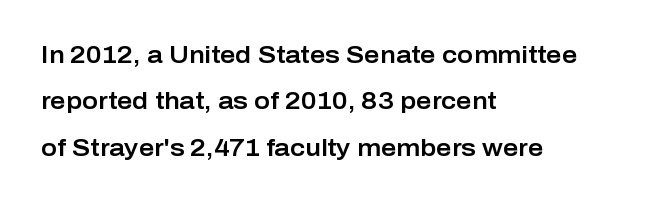
The image shows 24 px text type, upright; set left-aligned, loose line spacing (1.93x), normal letter spacing, not underlined.
